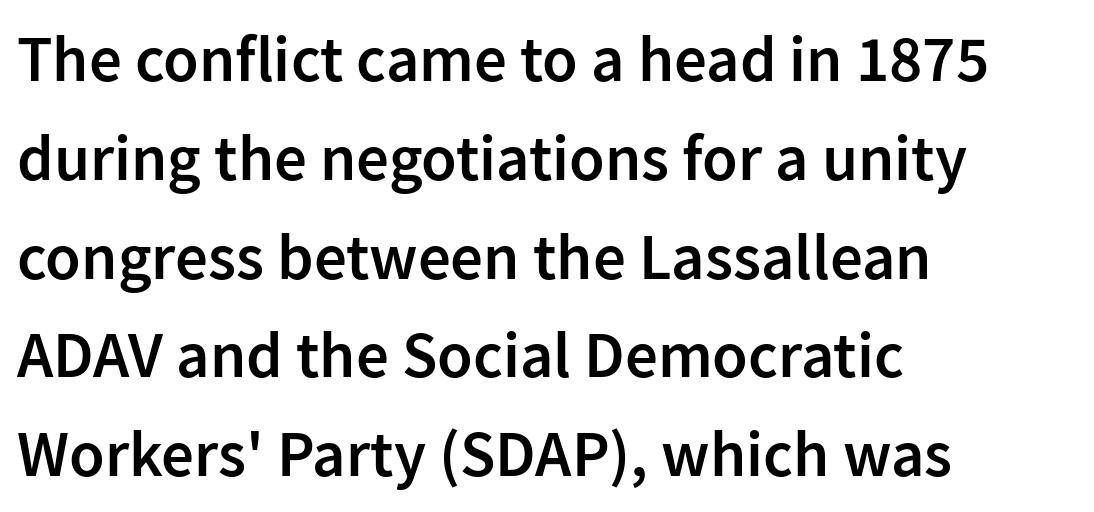
The paragraph shown leans on its left margin. Decoration check: the copy has no underline. Characters follow at the spacing the type designer built in. Think of a printed novel: that variable character pitch is what you see here.
